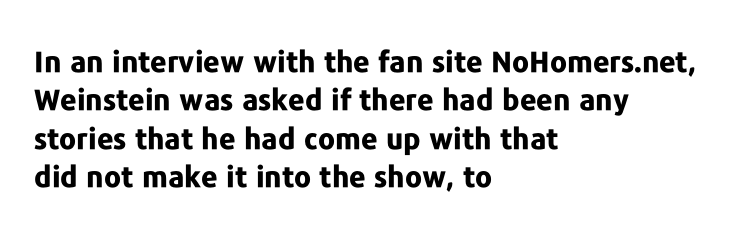
Q: Is the text bold? A: Yes.
Q: Is the text italic (slanted)? A: No, it is upright.
Q: Is the typeface a serif or a sans-serif typeface? A: Sans-serif.
Q: Is the text underlined? A: No.
Q: How is the paragraph aligned? A: Left-aligned.
Q: Is the spacing between letters normal or unusually wide? A: Normal.
Q: Is the spacing between lines tight, normal or loose? A: Normal.
Q: Width (condensed, normal, or wide)? A: Normal.
Q: Stroke contrast? A: Low.
Q: x-height? A: Medium.
Q: Monospaced? A: No.
